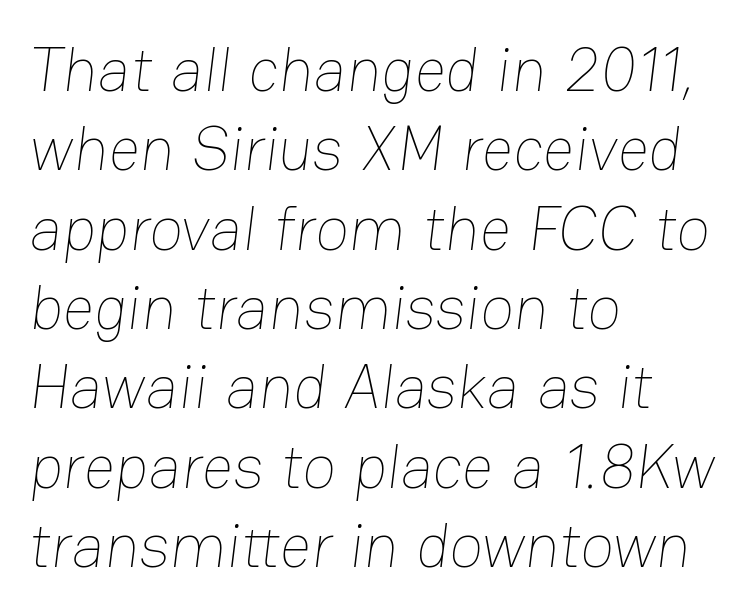
Is this a fixed-width face? No — the glyphs have proportional, varying widths. Horizontal bands of white between lines are of average thickness. No extra ink here — the face is not bold. Line beginnings align vertically; line endings do not. The letters sit at their default tracking, neither squeezed nor spread.
